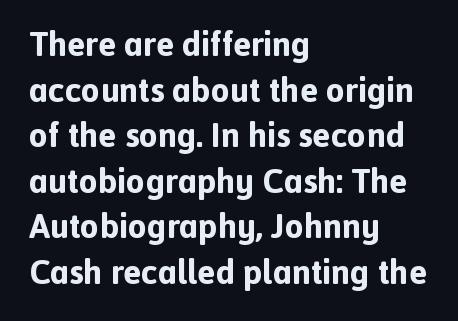
The image shows 34 px bold sans-serif type, upright; set left-aligned, normal line spacing (1.34x), normal letter spacing, not underlined; a medium x-height.
